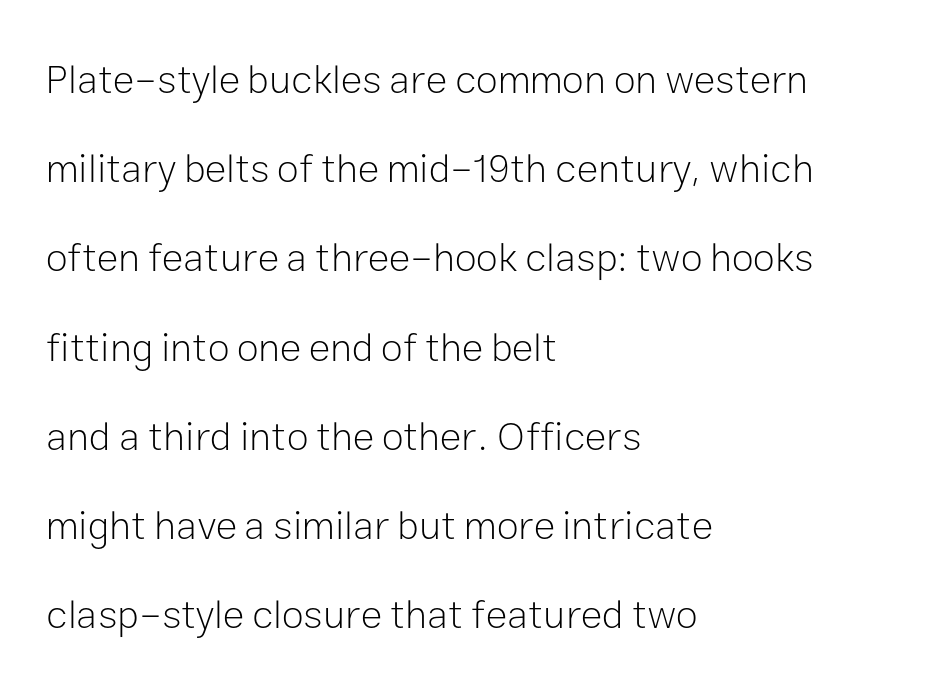
The image shows 40 px light sans-serif type, upright; set left-aligned, loose line spacing (2.23x), normal letter spacing, not underlined; low stroke contrast and a medium x-height.
